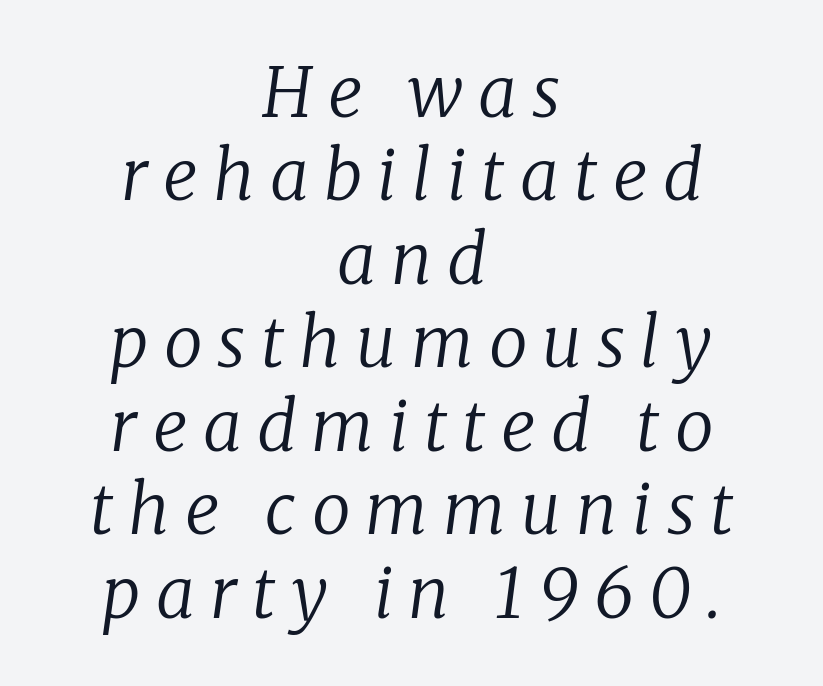
{"serif": "yes", "italic": "yes", "lean": "right", "slant_degrees": 8, "bold": "no", "weight": "regular", "width": "normal", "stroke_contrast": "low", "x_height": "medium", "monospaced": "no", "underline": "no", "align": "center", "line_spacing_ratio": 1.21, "letter_spacing": "wide", "letter_spacing_em": 0.22, "glyph_px": 69}
